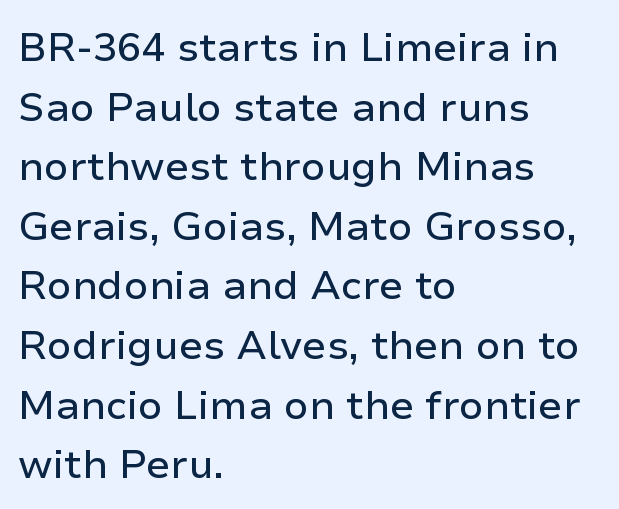
Q: Is the text italic (slanted)? A: No, it is upright.
Q: Is the typeface a serif or a sans-serif typeface? A: Sans-serif.
Q: Is the text underlined? A: No.
Q: How is the paragraph aligned? A: Left-aligned.
Q: Is the spacing between letters normal or unusually wide? A: Normal.
Q: Is the spacing between lines tight, normal or loose? A: Normal.
Q: Width (condensed, normal, or wide)? A: Normal.
Q: Stroke contrast? A: Low.
Q: x-height? A: Medium.
Q: Monospaced? A: No.
